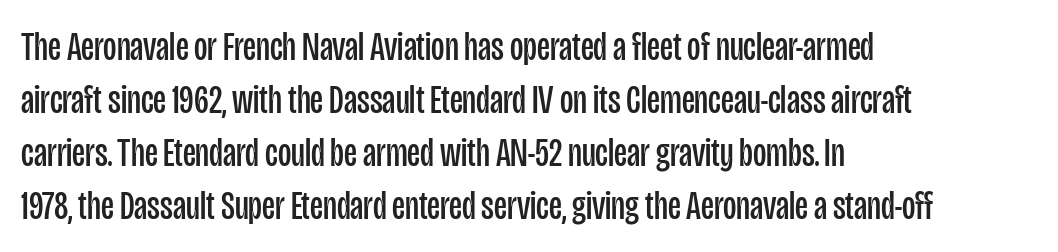
{"serif": "no", "italic": "no", "bold": "no", "weight": "regular", "width": "condensed", "stroke_contrast": "low", "x_height": "large", "monospaced": "no", "underline": "no", "align": "left", "line_spacing": "normal", "line_spacing_ratio": 1.29, "letter_spacing": "normal", "letter_spacing_em": 0.0, "glyph_px": 41}
